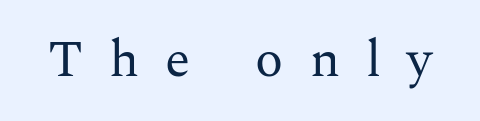
Ink coverage per letter is moderate at most. The area under the type is left untouched. The designer went with a serif here, giving each stem small feet. If you drew a line through each stem, it would be perfectly vertical.
